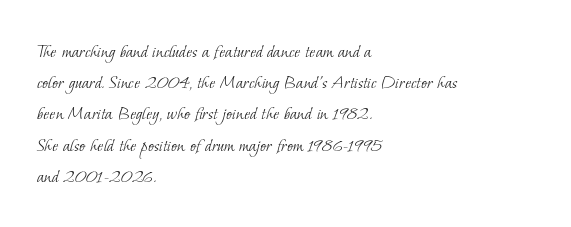
The image shows 20 px text type; set left-aligned, normal line spacing (1.56x), normal letter spacing, not underlined.
